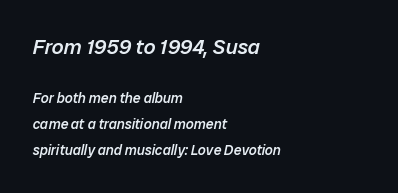
Q: Is the text bold? A: Semi-bold.
Q: Is the text italic (slanted)? A: Yes, it leans right by about 12 degrees.
Q: Is the text underlined? A: No.
Q: How is the paragraph aligned? A: Left-aligned.
Q: Is the spacing between letters normal or unusually wide? A: Normal.
Q: Which block of text is set in a larger size, the first (top) or the second (bottom)? A: The first (top) one.
